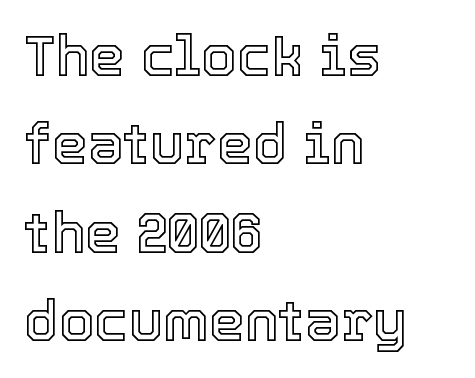
Nobody drew a line under any word here. This sample is left-justified, so line endings fall wherever the words run out. Default kerning and tracking; the words read as compact shapes. Proportional: the letters do not fall into vertical columns. A typesetter would mark this as roman, not italic.
